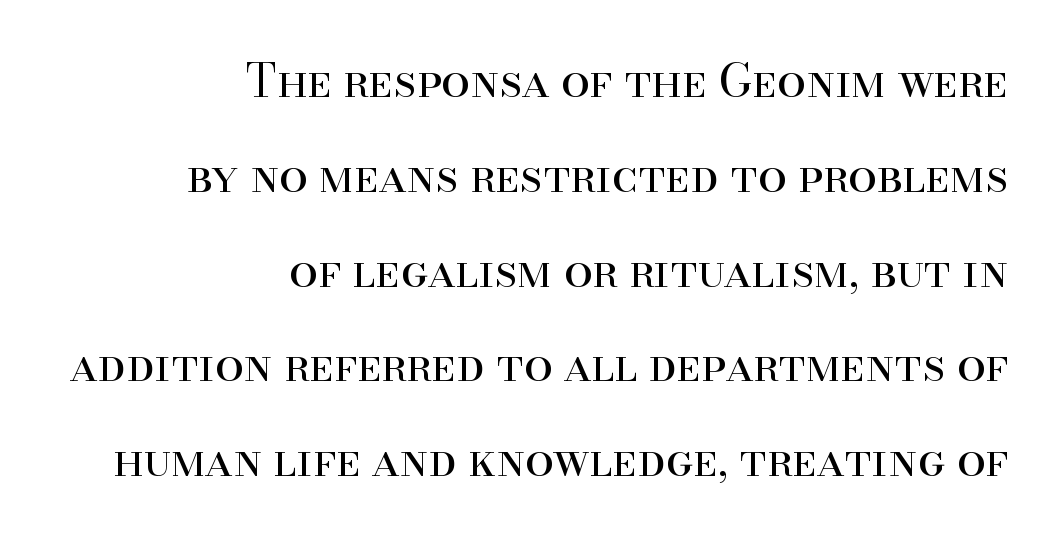
Q: Is the text bold? A: No.
Q: Is the text italic (slanted)? A: No, it is upright.
Q: Is the typeface a serif or a sans-serif typeface? A: Serif.
Q: Is the text underlined? A: No.
Q: How is the paragraph aligned? A: Right-aligned.
Q: Is the spacing between letters normal or unusually wide? A: Normal.
Q: Is the spacing between lines tight, normal or loose? A: Loose.
Q: Width (condensed, normal, or wide)? A: Normal.
Q: Stroke contrast? A: High.
Q: x-height? A: Small.
Q: Monospaced? A: No.
